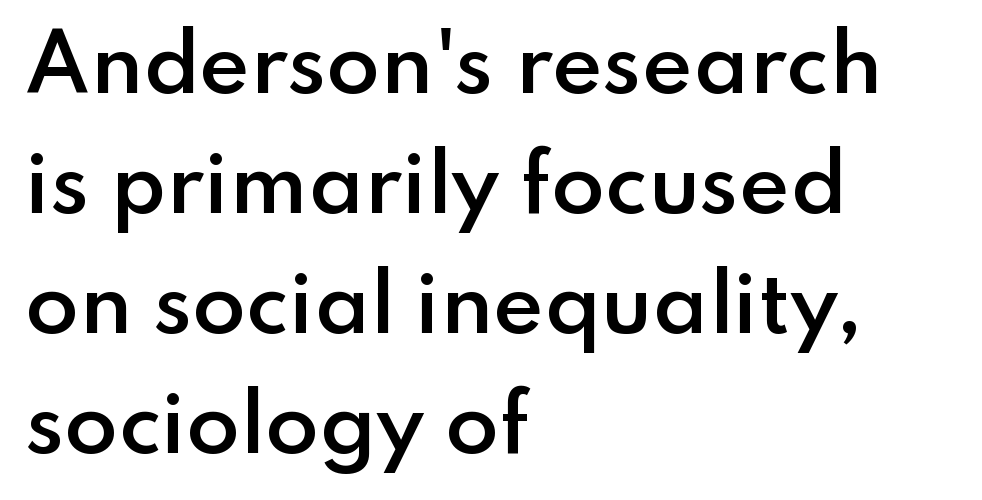
The image shows 78 px semibold sans-serif type, upright; set left-aligned, normal line spacing (1.54x), normal letter spacing, not underlined; low stroke contrast and a small x-height.
